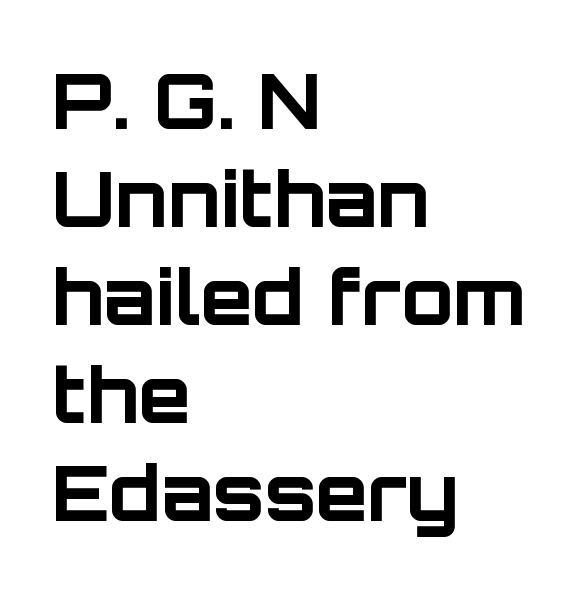
{"serif": "no", "italic": "no", "bold": "yes", "weight": "bold", "width": "normal", "stroke_contrast": "low", "x_height": "large", "monospaced": "no", "underline": "no", "align": "left", "line_spacing": "normal", "line_spacing_ratio": 1.29, "letter_spacing": "normal", "letter_spacing_em": 0.0, "glyph_px": 76}
